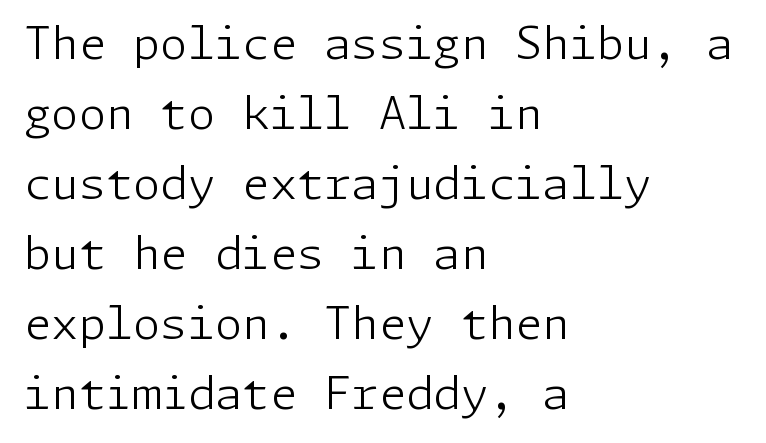
The image shows 44 px light sans-serif type, upright; set left-aligned, normal line spacing (1.59x), normal letter spacing, not underlined; low stroke contrast and a medium x-height.
